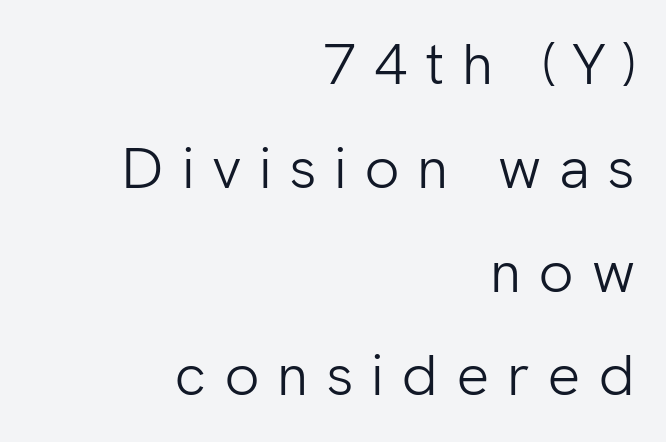
{"serif": "no", "italic": "no", "bold": "no", "weight": "light", "width": "normal", "stroke_contrast": "low", "x_height": "medium", "monospaced": "no", "underline": "no", "align": "right", "line_spacing_ratio": 1.79, "letter_spacing": "wide", "letter_spacing_em": 0.3, "glyph_px": 58}
